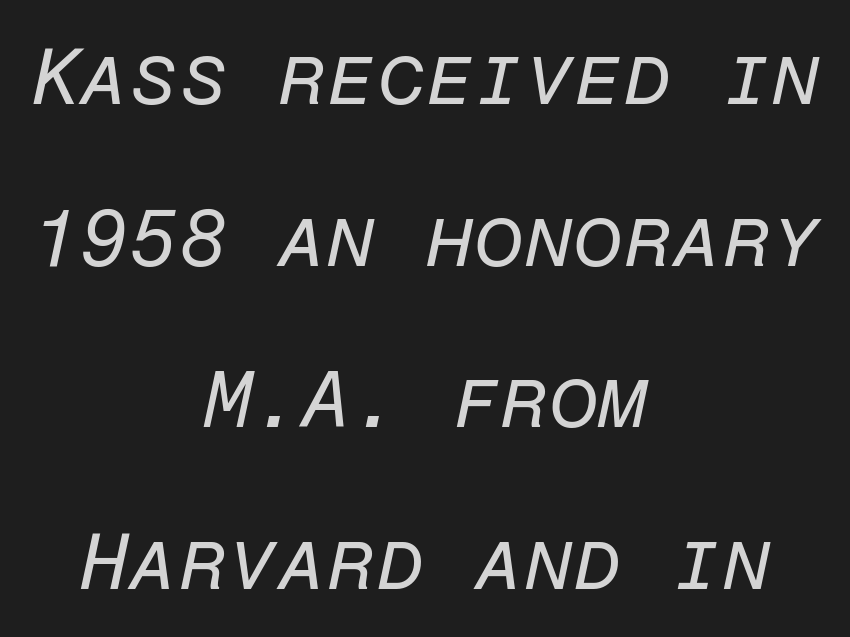
Casual observation: everything's sitting right in the middle. The letters sit at their default tracking, neither squeezed nor spread. A typesetter would call this monospace, since all characters share one set width. A bare baseline throughout the passage. Interline gaps are noticeably wide in this sample. No extra ink here — the face is not bold.
